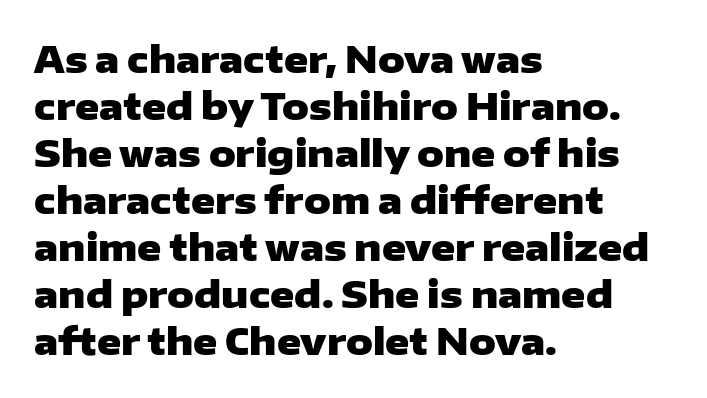
Q: Is the text bold? A: Yes.
Q: Is the text italic (slanted)? A: No, it is upright.
Q: Is the typeface a serif or a sans-serif typeface? A: Sans-serif.
Q: Is the text underlined? A: No.
Q: How is the paragraph aligned? A: Left-aligned.
Q: Is the spacing between letters normal or unusually wide? A: Normal.
Q: Is the spacing between lines tight, normal or loose? A: Normal.
Q: Width (condensed, normal, or wide)? A: Wide.
Q: Stroke contrast? A: Low.
Q: x-height? A: Medium.
Q: Monospaced? A: No.
